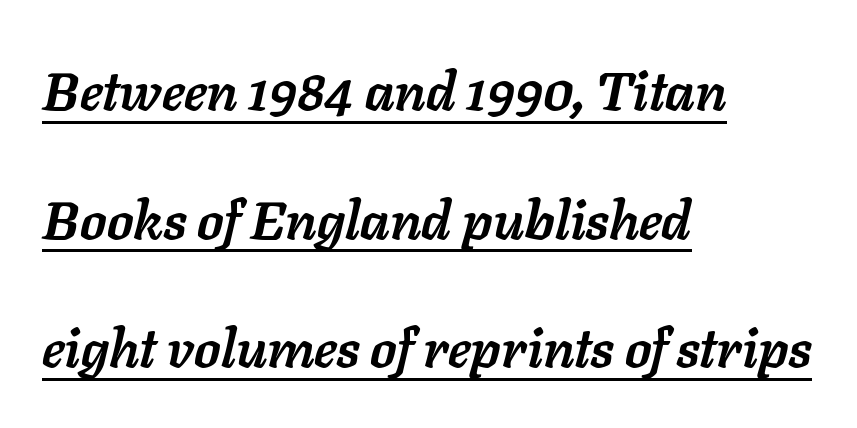
Q: Is the text bold? A: Yes.
Q: Is the text italic (slanted)? A: Yes, it leans right by about 11 degrees.
Q: Is the text underlined? A: Yes.
Q: How is the paragraph aligned? A: Left-aligned.
Q: Is the spacing between letters normal or unusually wide? A: Normal.
Q: Is the spacing between lines tight, normal or loose? A: Loose.
Q: Width (condensed, normal, or wide)? A: Normal.
Q: Stroke contrast? A: Low.
Q: x-height? A: Medium.
Q: Monospaced? A: No.
